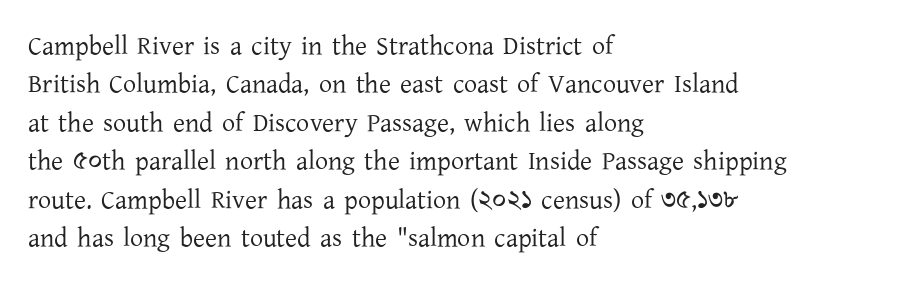
Leftover space on each line is placed entirely after the last word. The font sits on the lighter half of the weight spectrum, regular included. Here the glyphs are tracked normally, forming tight word shapes. Evenly set lines give the paragraph a standard silhouette. The area under the type is left untouched. The letters stand upright; this is a roman face.
